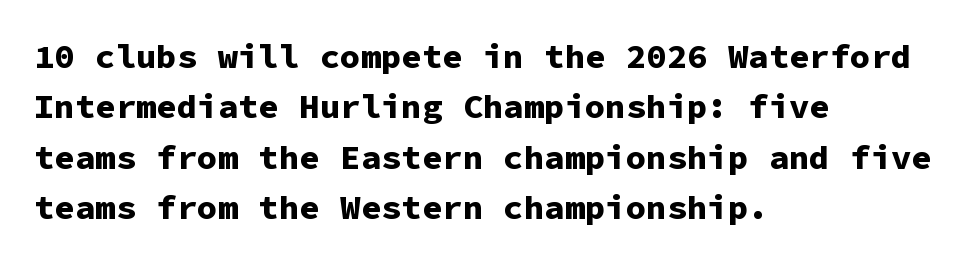
The image shows 34 px bold sans-serif type, upright, monospaced; set left-aligned, normal line spacing (1.48x), normal letter spacing, not underlined; low stroke contrast and a medium x-height.
